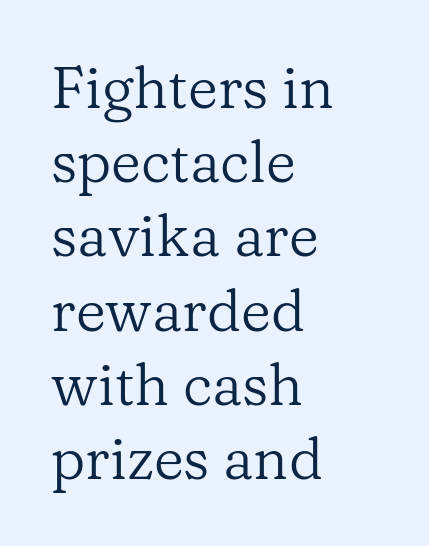
The image shows 58 px regular-weight serif type, upright; set left-aligned, normal line spacing (1.28x), normal letter spacing, not underlined; low stroke contrast and a medium x-height.
